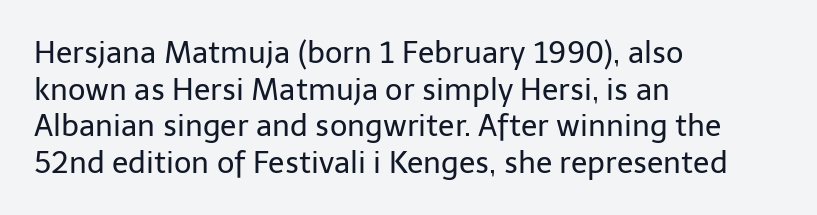
The image shows 30 px regular-weight sans-serif type, upright; set left-aligned, line spacing 1.22x, normal letter spacing, not underlined; low stroke contrast and a medium x-height.
